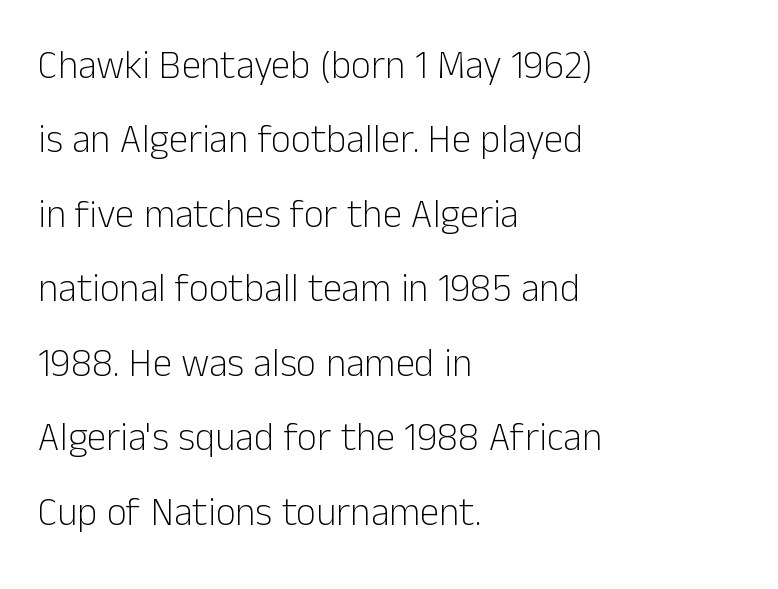
Underlining? Definitely not there. The face used here is a sans, in the tradition of grotesques and geometrics. Nobody touched the tracking dial on this one. This sample has the flowing, uneven cadence of proportional lettering. The vertical gap from one line to the next is large. These lines are set flush left with a ragged right edge.
